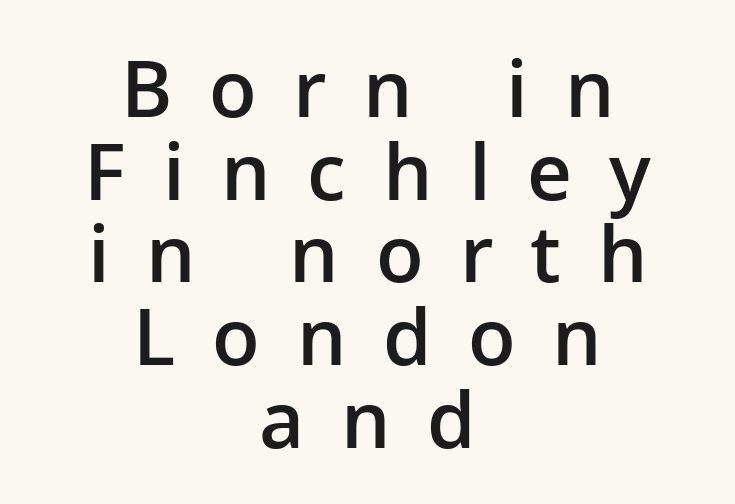
The image shows 78 px semibold sans-serif type, upright; set centered, tight line spacing (1.06x), unusually wide letter spacing (+0.47 em), not underlined; low stroke contrast and a medium x-height.
